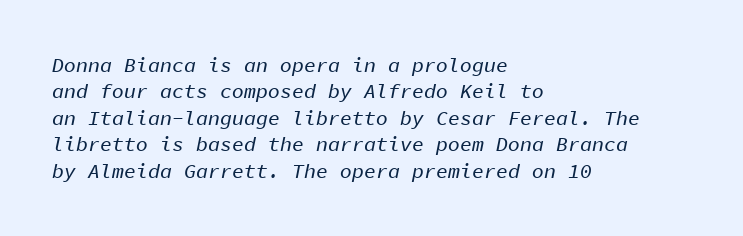
{"italic": "yes", "lean": "right", "slant_degrees": 11, "underline": "no", "align": "left", "line_spacing": "normal", "line_spacing_ratio": 1.32, "letter_spacing": "normal", "letter_spacing_em": 0.0, "glyph_px": 20}
